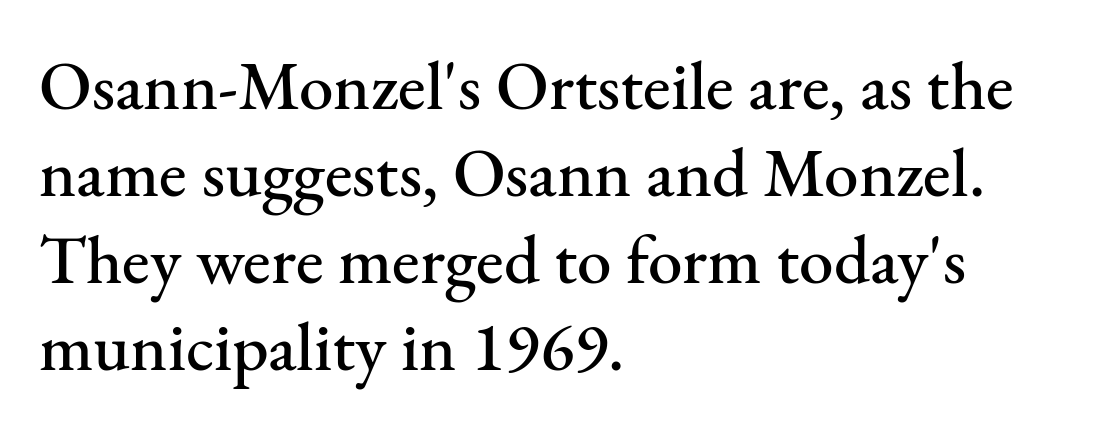
Each line starts at the same left margin while the right side varies. The type is set solid horizontally, with unmodified tracking. Varying glyph widths throughout — classic text-font behaviour. The designer left line spacing at the default. Ordinary non-slanted type is in use. Beneath every word, the page is bare.
